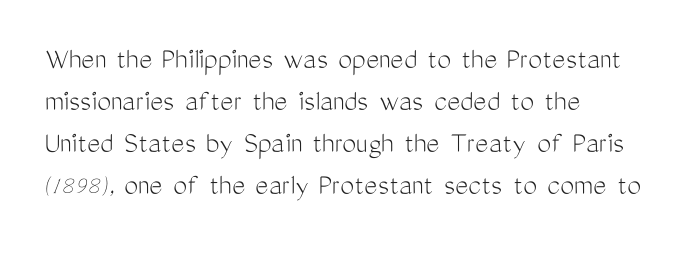
Q: Is the text bold? A: No.
Q: Is the text italic (slanted)? A: No, it is upright.
Q: Is the typeface a serif or a sans-serif typeface? A: Sans-serif.
Q: Is the text underlined? A: No.
Q: How is the paragraph aligned? A: Left-aligned.
Q: Is the spacing between letters normal or unusually wide? A: Normal.
Q: Is the spacing between lines tight, normal or loose? A: Normal.
Q: Width (condensed, normal, or wide)? A: Condensed.
Q: Stroke contrast? A: Medium.
Q: x-height? A: Medium.
Q: Monospaced? A: No.
